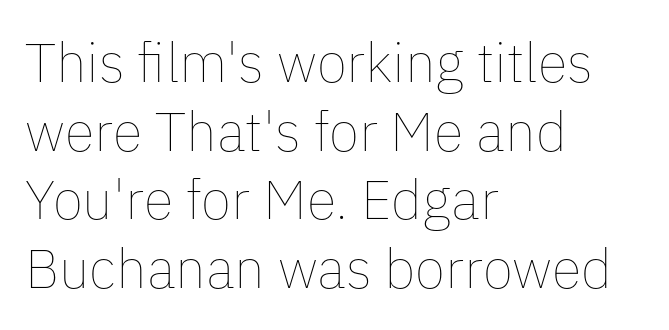
The foot of each line stays bare and open. The cut favours lightness, reaching ordinary text weight at its darkest. Line starts are locked; line ends wander. This is the regular roman posture of the typeface. Normally led — the rows are evenly, conventionally spaced.
